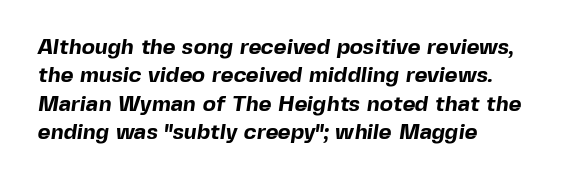
{"bold": "yes", "underline": "no", "align": "left", "line_spacing": "normal", "line_spacing_ratio": 1.29, "letter_spacing": "normal", "letter_spacing_em": 0.0, "glyph_px": 22}
